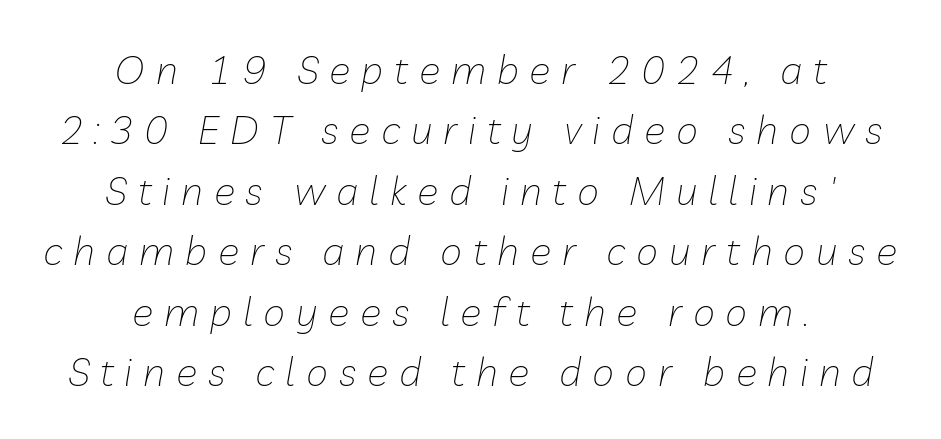
The baseline area is clear. The rendering uses natural spacing where letterforms have individual widths. Successive baselines arrive at the customary interval. The whole block is typeset with a tilt.
